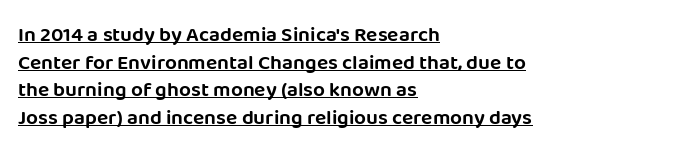
Descenders here cross a horizontal rule under the line. Is there any slant? The stems are plumb. The space between consecutive lines is moderate. Alignment: flush left. A typesetter would call this zero additional tracking.
